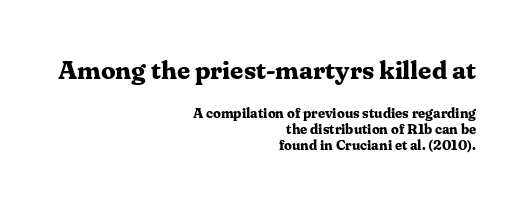
The image shows 26 px bold type, upright; set right-aligned, line spacing 1.16x, normal letter spacing, not underlined; the first (top) block is 1.86x larger.
